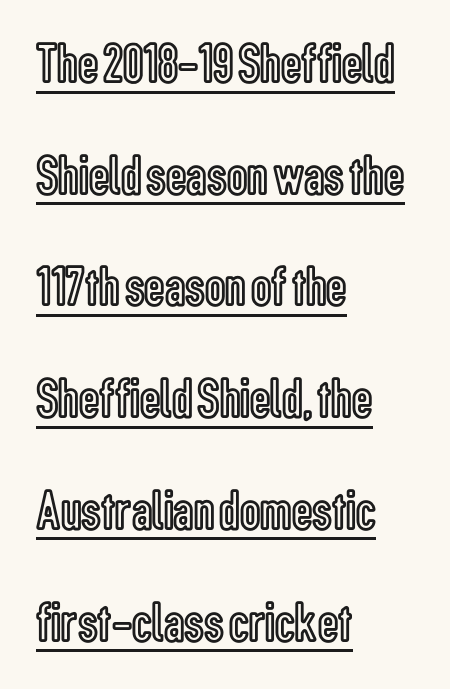
Q: Is the text italic (slanted)? A: No, it is upright.
Q: Is the text underlined? A: Yes.
Q: How is the paragraph aligned? A: Left-aligned.
Q: Is the spacing between letters normal or unusually wide? A: Normal.
Q: Is the spacing between lines tight, normal or loose? A: Loose.
Q: Width (condensed, normal, or wide)? A: Condensed.
Q: x-height? A: Medium.
Q: Monospaced? A: No.
